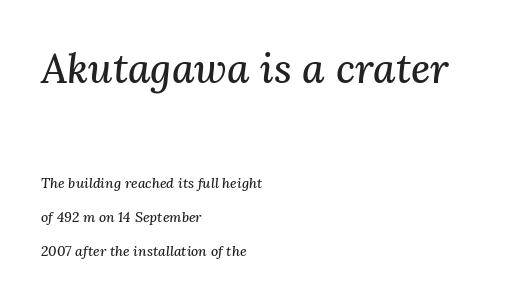
{"serif": "yes", "italic": "yes", "lean": "right", "slant_degrees": 3, "width": "normal", "stroke_contrast": "medium", "x_height": "medium", "monospaced": "no", "underline": "no", "align": "left", "line_spacing": "loose", "line_spacing_ratio": 2.43, "letter_spacing": "normal", "letter_spacing_em": 0.0, "larger_block": "first", "size_ratio": 2.93, "glyph_px": 41}
